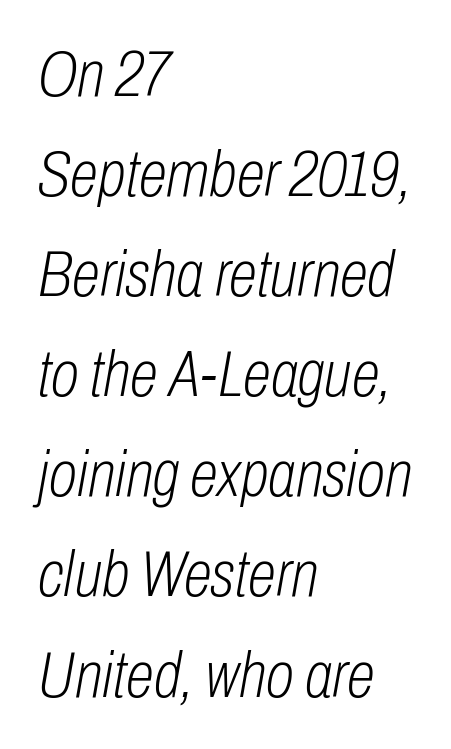
Q: Is the text bold? A: No.
Q: Is the text italic (slanted)? A: Yes, it leans right by about 10 degrees.
Q: Is the text underlined? A: No.
Q: How is the paragraph aligned? A: Left-aligned.
Q: Is the spacing between letters normal or unusually wide? A: Normal.
Q: Is the spacing between lines tight, normal or loose? A: Normal.
Q: Width (condensed, normal, or wide)? A: Condensed.
Q: Stroke contrast? A: Low.
Q: x-height? A: Medium.
Q: Monospaced? A: No.
